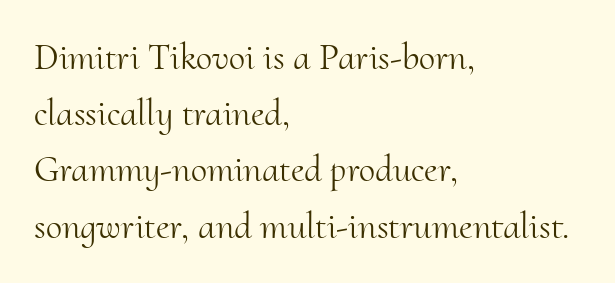
Q: Is the text bold? A: No.
Q: Is the text italic (slanted)? A: No, it is upright.
Q: Is the typeface a serif or a sans-serif typeface? A: Serif.
Q: Is the text underlined? A: No.
Q: How is the paragraph aligned? A: Left-aligned.
Q: Is the spacing between letters normal or unusually wide? A: Normal.
Q: Is the spacing between lines tight, normal or loose? A: Normal.
Q: Width (condensed, normal, or wide)? A: Normal.
Q: Stroke contrast? A: Medium.
Q: x-height? A: Small.
Q: Monospaced? A: No.
